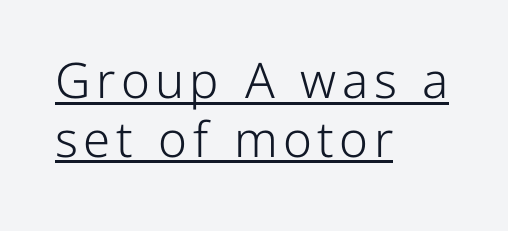
The image shows 49 px light sans-serif type, upright; set left-aligned, line spacing 1.2x, underlined; low stroke contrast and a medium x-height.
